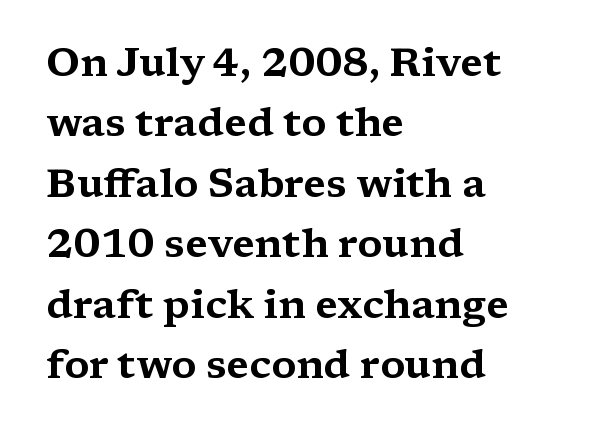
{"serif": "yes", "italic": "no", "width": "wide", "stroke_contrast": "medium", "x_height": "medium", "monospaced": "no", "underline": "no", "align": "left", "line_spacing": "normal", "line_spacing_ratio": 1.51, "letter_spacing": "normal", "letter_spacing_em": 0.0, "glyph_px": 40}
